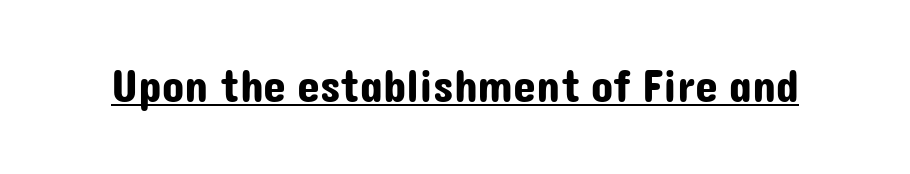
The image shows 46 px sans-serif type, upright; set normal letter spacing, underlined; low stroke contrast and a medium x-height.
